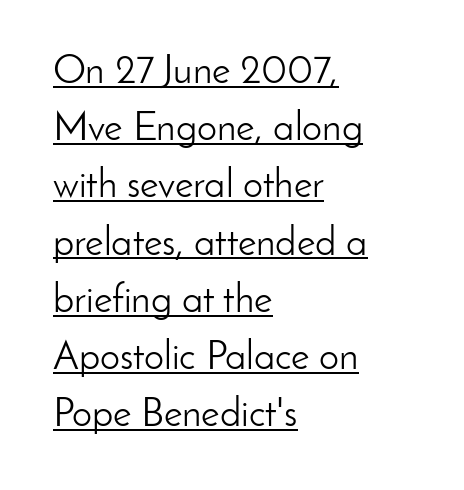
{"serif": "no", "italic": "no", "bold": "no", "weight": "light", "width": "normal", "stroke_contrast": "low", "x_height": "small", "monospaced": "no", "underline": "yes", "align": "left", "line_spacing": "normal", "line_spacing_ratio": 1.43, "letter_spacing": "normal", "letter_spacing_em": 0.0, "glyph_px": 40}
